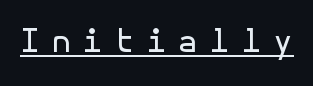
The image shows 32 px regular-weight sans-serif type, upright; set unusually wide letter spacing (+0.37 em), underlined; a medium x-height.
